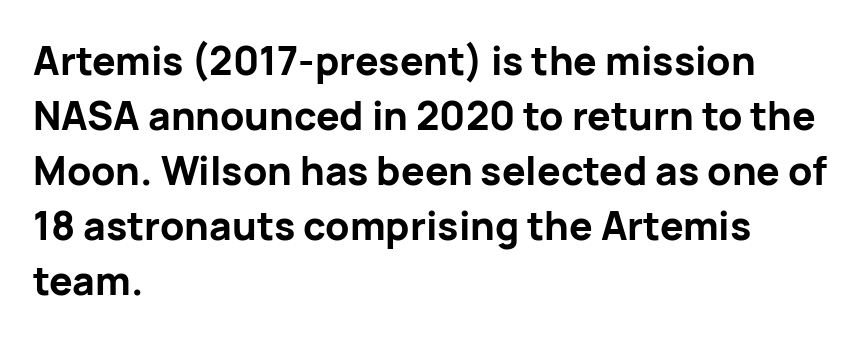
Style check: upright. Descenders hang freely into open space. One glance says typical: line gaps are just what's usual. This sample is left-justified, so line endings fall wherever the words run out. Does the type have serifs? No, each stem ends abruptly. Heavy-handed strokes throughout: this text is bold.
